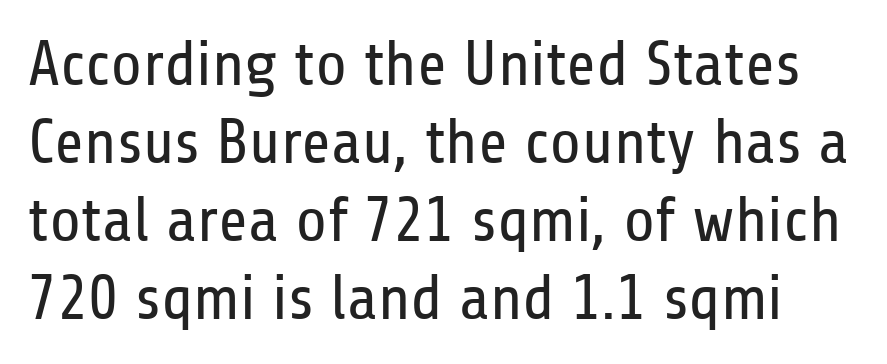
Q: Is the text bold? A: No.
Q: Is the text italic (slanted)? A: No, it is upright.
Q: Is the typeface a serif or a sans-serif typeface? A: Sans-serif.
Q: Is the text underlined? A: No.
Q: Is the spacing between letters normal or unusually wide? A: Normal.
Q: Width (condensed, normal, or wide)? A: Condensed.
Q: Stroke contrast? A: Low.
Q: x-height? A: Medium.
Q: Monospaced? A: No.
